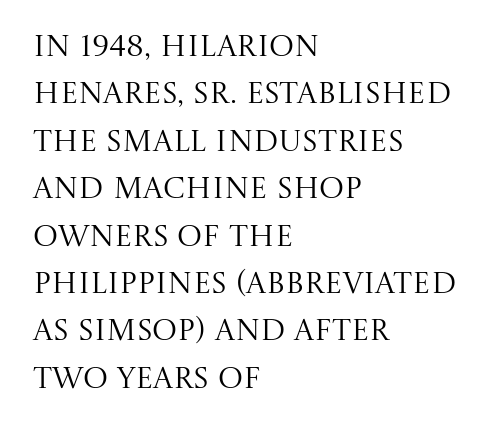
{"serif": "yes", "italic": "no", "bold": "no", "weight": "regular", "width": "normal", "stroke_contrast": "medium", "x_height": "large", "monospaced": "no", "underline": "no", "align": "left", "line_spacing": "normal", "line_spacing_ratio": 1.58, "letter_spacing": "normal", "letter_spacing_em": 0.0, "glyph_px": 30}
